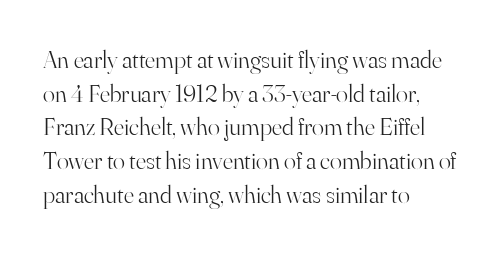
The image shows 25 px text type, upright; set left-aligned, normal line spacing (1.35x), normal letter spacing, not underlined.
